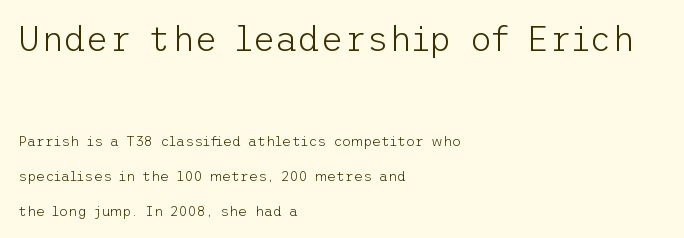
{"serif": "no", "italic": "no", "bold": "no", "weight": "light", "width": "normal", "stroke_contrast": "low", "x_height": "medium", "underline": "no", "align": "left", "line_spacing": "loose", "line_spacing_ratio": 2.49, "letter_spacing": "normal", "letter_spacing_em": 0.0, "larger_block": "first", "size_ratio": 2.5, "glyph_px": 35}
